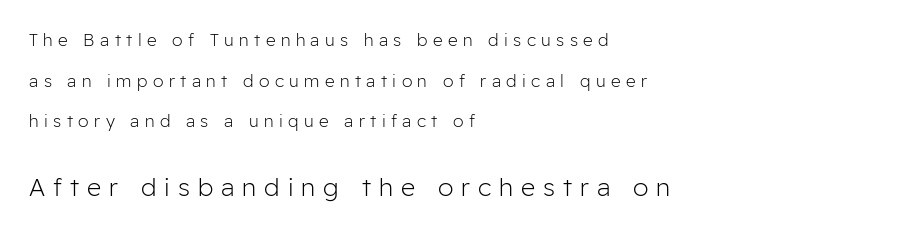
Q: Is the text bold? A: No.
Q: Is the text italic (slanted)? A: No, it is upright.
Q: Is the text underlined? A: No.
Q: How is the paragraph aligned? A: Left-aligned.
Q: Is the spacing between letters normal or unusually wide? A: Unusually wide.
Q: Is the spacing between lines tight, normal or loose? A: Loose.
Q: Which block of text is set in a larger size, the first (top) or the second (bottom)? A: The second (bottom) one.
